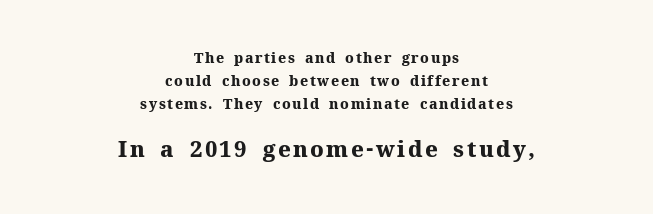
Q: Is the text bold? A: Yes.
Q: Is the text italic (slanted)? A: No, it is upright.
Q: Is the text underlined? A: No.
Q: How is the paragraph aligned? A: Centered.
Q: Is the spacing between lines tight, normal or loose? A: Normal.
Q: Which block of text is set in a larger size, the first (top) or the second (bottom)? A: The second (bottom) one.
